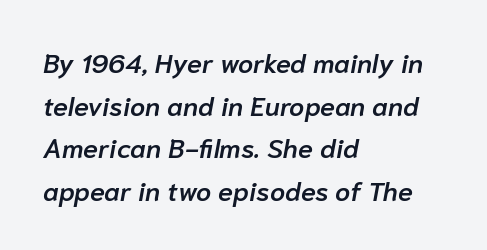
The passage shown has conventional tracking throughout. The passage shown stacks its lines at a standard gap. The foot of each line stays bare and open. Compared with ordinary roman type, these characters are visibly tilted. Strokes here are thickened, but only to semibold level. Teacher's note: observe the even left margin — that is flush-left alignment.
